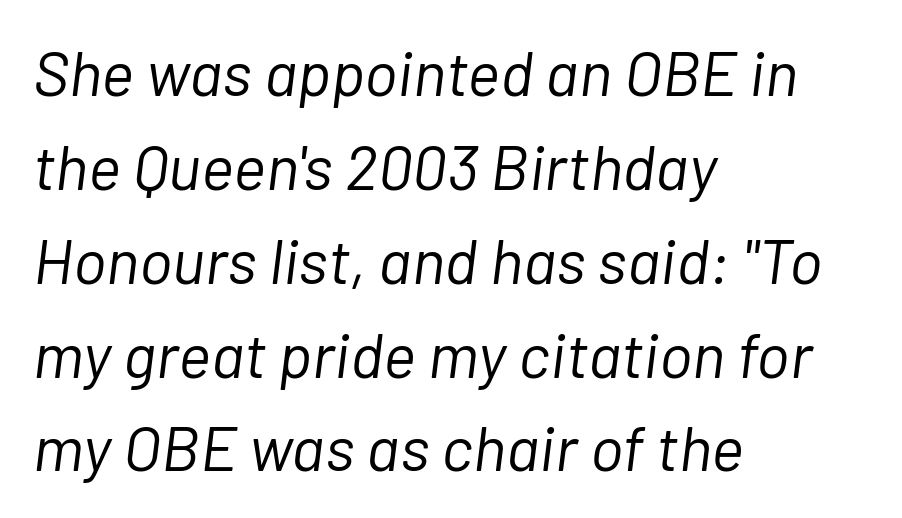
{"italic": "yes", "lean": "right", "slant_degrees": 7, "bold": "no", "weight": "light", "width": "normal", "stroke_contrast": "low", "x_height": "medium", "monospaced": "no", "underline": "no", "align": "left", "line_spacing": "normal", "line_spacing_ratio": 1.49, "letter_spacing": "normal", "letter_spacing_em": 0.0, "glyph_px": 63}
